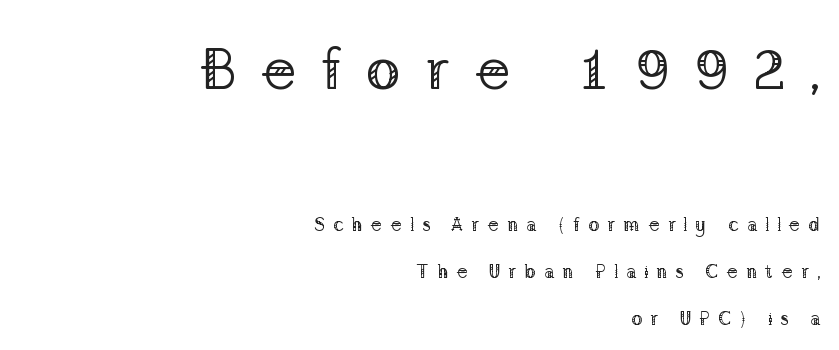
The image shows 58 px regular-weight serif type, upright; set right-aligned, loose line spacing (2.46x), unusually wide letter spacing (+0.41 em), not underlined; the first (top) block is 3.05x larger; low stroke contrast and a medium x-height.
